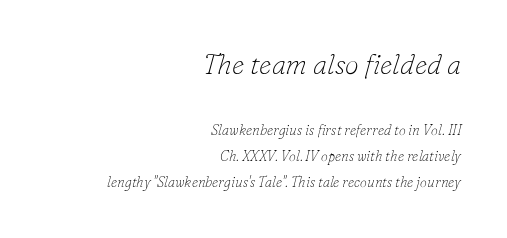
{"serif": "yes", "italic": "yes", "lean": "right", "slant_degrees": 16, "bold": "no", "weight": "thin", "width": "normal", "stroke_contrast": "low", "x_height": "small", "monospaced": "no", "underline": "no", "align": "right", "line_spacing_ratio": 1.87, "letter_spacing": "normal", "letter_spacing_em": 0.0, "larger_block": "first", "size_ratio": 2.0, "glyph_px": 28}
